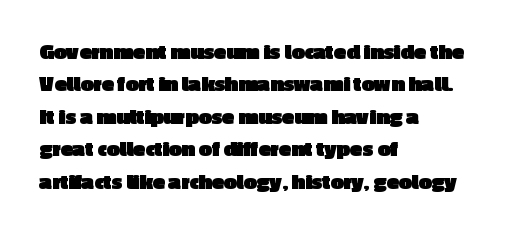
{"italic": "no", "bold": "yes", "underline": "no", "align": "left", "line_spacing": "normal", "line_spacing_ratio": 1.41, "letter_spacing": "normal", "letter_spacing_em": 0.0, "glyph_px": 23}
